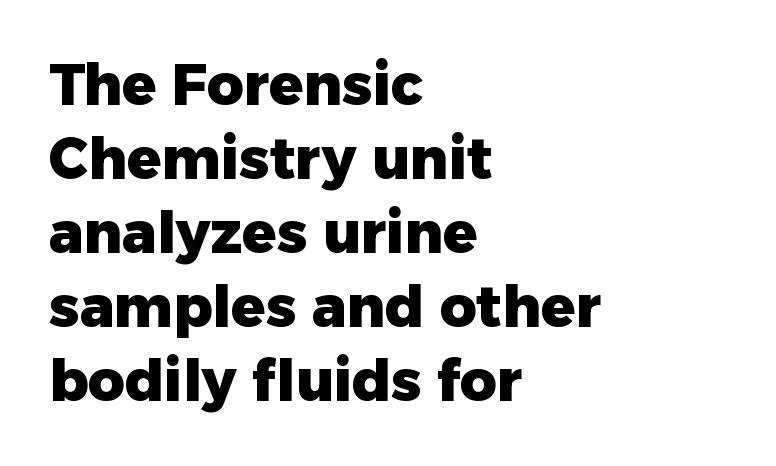
The image shows 57 px heavy sans-serif type, upright; set left-aligned, normal line spacing (1.3x), normal letter spacing, not underlined; low stroke contrast and a medium x-height.
